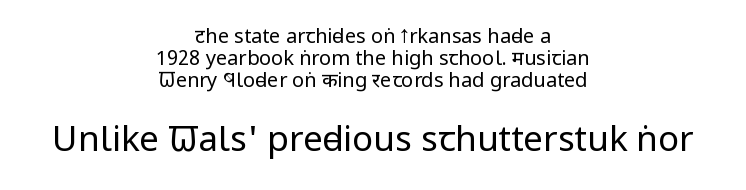
Q: Is the text bold? A: No.
Q: Is the text italic (slanted)? A: No, it is upright.
Q: Is the typeface a serif or a sans-serif typeface? A: Sans-serif.
Q: Is the text underlined? A: No.
Q: How is the paragraph aligned? A: Centered.
Q: Is the spacing between letters normal or unusually wide? A: Normal.
Q: Is the spacing between lines tight, normal or loose? A: Tight.
Q: Which block of text is set in a larger size, the first (top) or the second (bottom)? A: The second (bottom) one.
Q: Width (condensed, normal, or wide)? A: Condensed.
Q: Stroke contrast? A: Low.
Q: x-height? A: Large.
Q: Monospaced? A: No.
